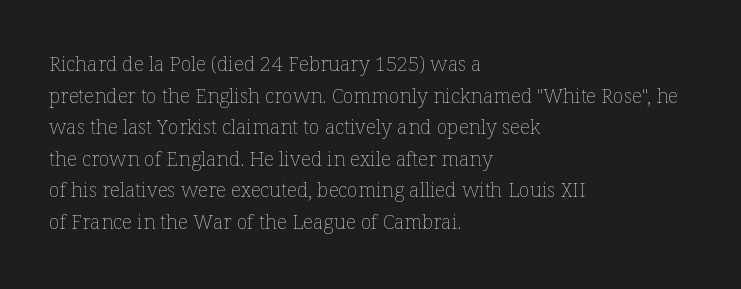
Q: Is the text bold? A: No.
Q: Is the text italic (slanted)? A: No, it is upright.
Q: Is the text underlined? A: No.
Q: How is the paragraph aligned? A: Left-aligned.
Q: Is the spacing between letters normal or unusually wide? A: Normal.
Q: Is the spacing between lines tight, normal or loose? A: Normal.
